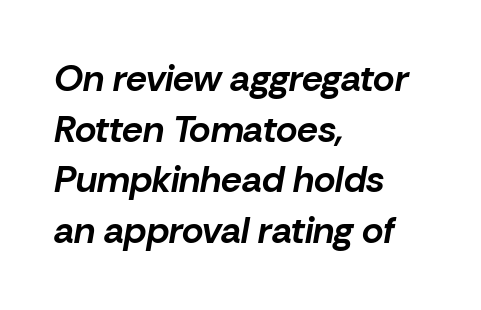
{"italic": "yes", "lean": "right", "slant_degrees": 10, "bold": "yes", "weight": "bold", "width": "normal", "stroke_contrast": "low", "x_height": "medium", "monospaced": "no", "underline": "no", "align": "left", "line_spacing": "normal", "line_spacing_ratio": 1.37, "letter_spacing": "normal", "letter_spacing_em": 0.0, "glyph_px": 37}
